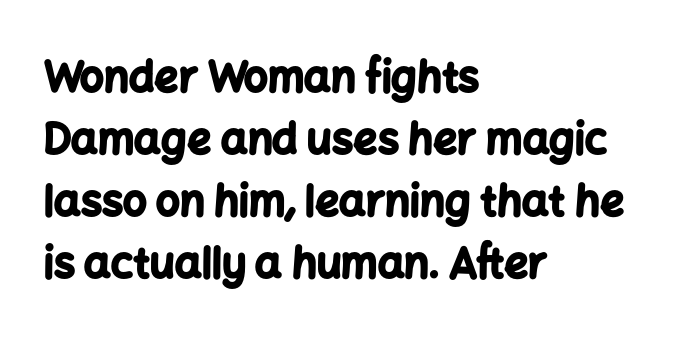
A normal amount of white space separates one row of letters from the next. Notice how the passage keeps a crisp vertical edge on the left only. Here the glyphs are tracked normally, forming tight word shapes. The face used here is a sans, in the tradition of grotesques and geometrics. What weight is shown? A full bold with thick strokes. Posture: vertical.
